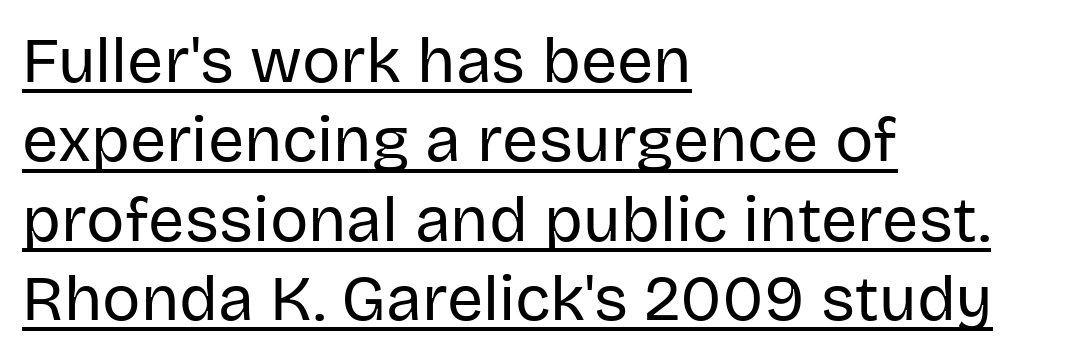
Q: Is the text bold? A: No.
Q: Is the text italic (slanted)? A: No, it is upright.
Q: Is the typeface a serif or a sans-serif typeface? A: Sans-serif.
Q: Is the text underlined? A: Yes.
Q: How is the paragraph aligned? A: Left-aligned.
Q: Is the spacing between letters normal or unusually wide? A: Normal.
Q: Width (condensed, normal, or wide)? A: Normal.
Q: Stroke contrast? A: Low.
Q: x-height? A: Large.
Q: Monospaced? A: No.
